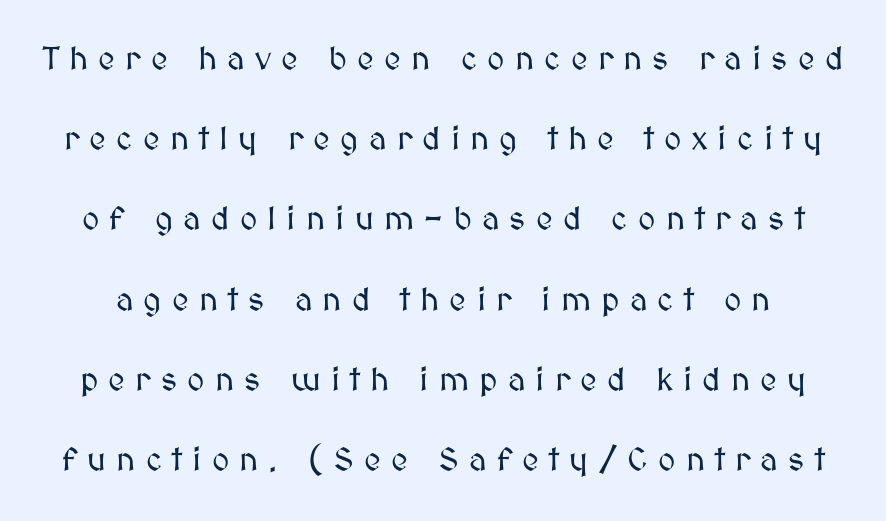
Is the letter spacing exaggerated? Yes — the characters are pushed far apart. Students, observe: this is what heavily led, spacious text looks like. The glyphs are unaccompanied by any horizontal stroke below them. These lines are rendered in a variable-pitch font.
